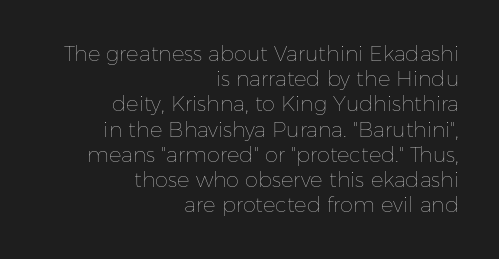
Here the glyphs are tracked normally, forming tight word shapes. Vertical strokes here are truly vertical. The gap between lines stays unmarked. The passage is arranged like a letterhead date or caption credit — flush right. No letter is thick-stroked: the sample isn't bold.
